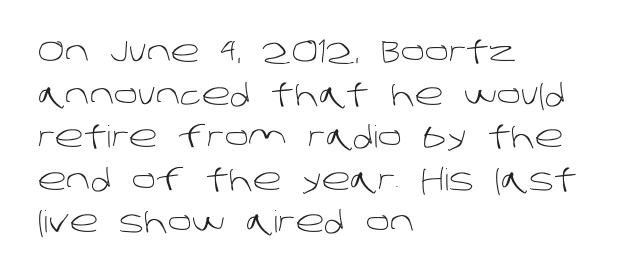
The image shows 30 px light sans-serif type; set left-aligned, normal line spacing (1.42x), normal letter spacing, not underlined; low stroke contrast and a large x-height.
